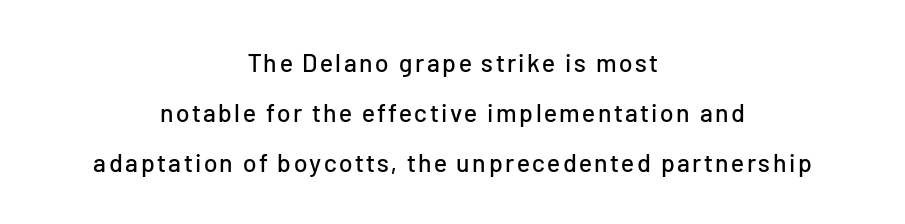
The image shows 25 px text type, upright; set centered, loose line spacing (2.0x), not underlined.
